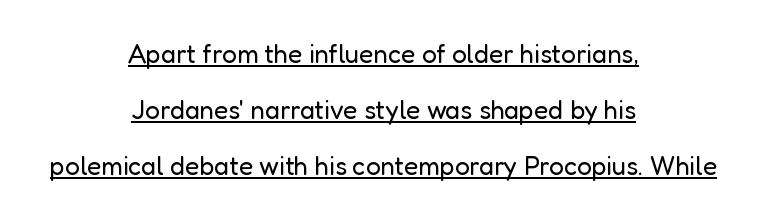
{"italic": "no", "bold": "no", "underline": "yes", "align": "center", "line_spacing": "loose", "line_spacing_ratio": 2.15, "letter_spacing": "normal", "letter_spacing_em": 0.0, "glyph_px": 26}
